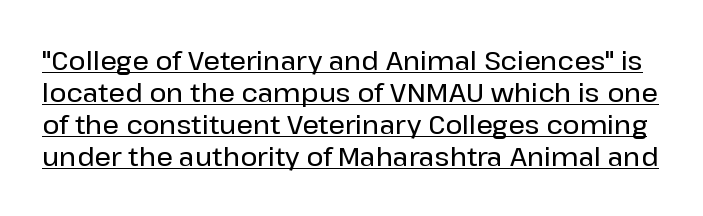
A typesetter would call this zero additional tracking. Descenders here cross a horizontal rule under the line. Italic? Not at all — the glyphs are vertical.
